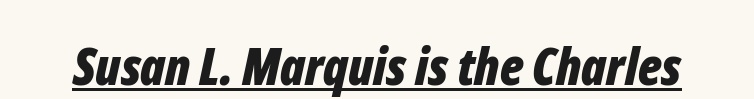
Q: Is the text bold? A: Yes.
Q: Is the text italic (slanted)? A: Yes, it leans right by about 12 degrees.
Q: Is the text underlined? A: Yes.
Q: Is the spacing between letters normal or unusually wide? A: Normal.
Q: Width (condensed, normal, or wide)? A: Condensed.
Q: Stroke contrast? A: Low.
Q: x-height? A: Medium.
Q: Monospaced? A: No.
